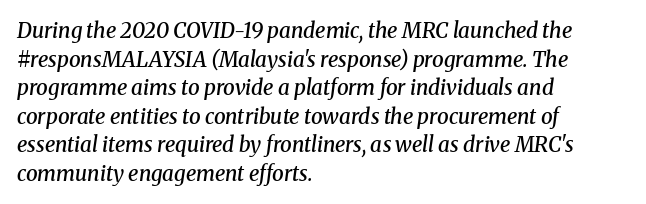
Q: Is the text bold? A: Semi-bold.
Q: Is the text italic (slanted)? A: Yes, it leans right by about 8 degrees.
Q: Is the text underlined? A: No.
Q: How is the paragraph aligned? A: Left-aligned.
Q: Is the spacing between letters normal or unusually wide? A: Normal.
Q: Is the spacing between lines tight, normal or loose? A: Normal.
